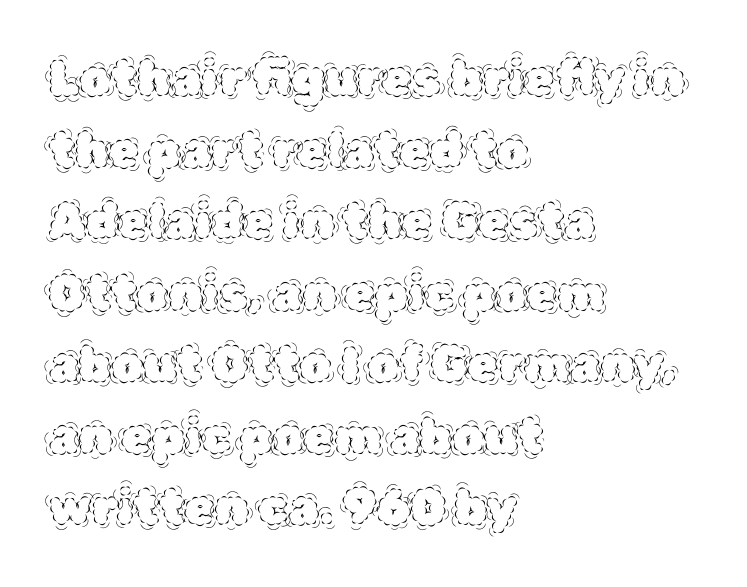
Heft: none added — not bold. Alignment: flush left. The gaps between neighbouring characters are ordinary and unremarkable. Every stem runs plumb, perpendicular to the baseline. A typesetter would call this proportional, since set widths differ per character. Interline gaps are of average width in this sample.
